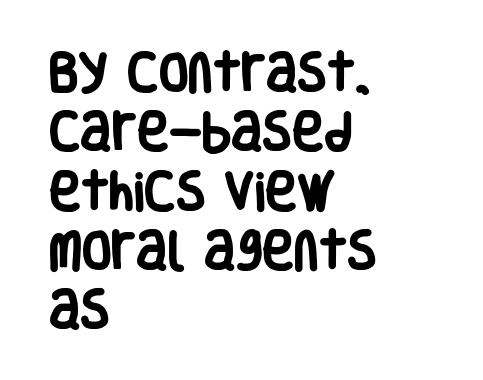
Q: Is the text bold? A: Yes.
Q: Is the text italic (slanted)? A: No, it is upright.
Q: Is the typeface a serif or a sans-serif typeface? A: Sans-serif.
Q: Is the text underlined? A: No.
Q: How is the paragraph aligned? A: Left-aligned.
Q: Is the spacing between letters normal or unusually wide? A: Normal.
Q: Is the spacing between lines tight, normal or loose? A: Normal.
Q: Width (condensed, normal, or wide)? A: Condensed.
Q: Stroke contrast? A: Low.
Q: x-height? A: Large.
Q: Monospaced? A: No.
